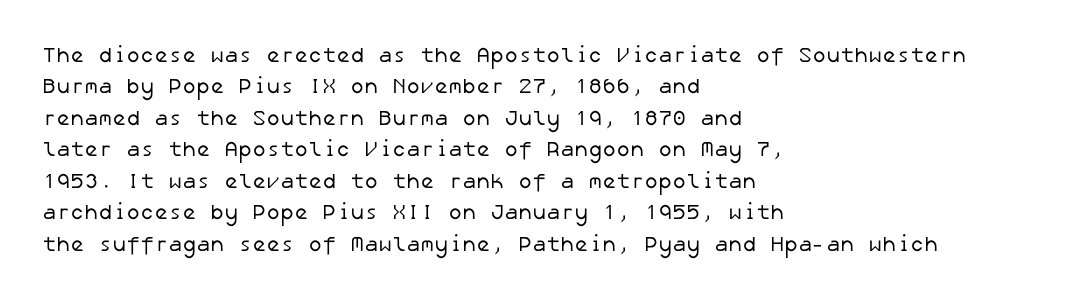
Q: Is the text bold? A: No.
Q: Is the text underlined? A: No.
Q: How is the paragraph aligned? A: Left-aligned.
Q: Is the spacing between letters normal or unusually wide? A: Normal.
Q: Is the spacing between lines tight, normal or loose? A: Normal.
